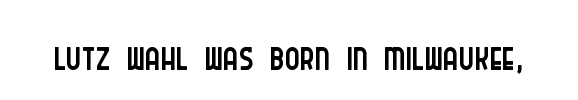
The specimen omits any rule beneath the text block's lines. These glyphs show unthickened strokes, regular width or finer. The line texture is even and compact thanks to regular tracking. You can tell from the bare stems that sans-serif type was used. Nope, not italic — everything's standing straight.
